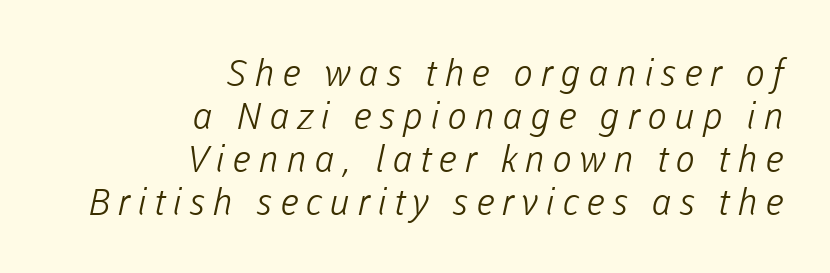
{"serif": "no", "bold": "no", "weight": "light", "width": "normal", "stroke_contrast": "low", "x_height": "medium", "monospaced": "no", "underline": "no", "align": "right", "line_spacing_ratio": 1.16, "letter_spacing": "wide", "letter_spacing_em": 0.2, "glyph_px": 37}
